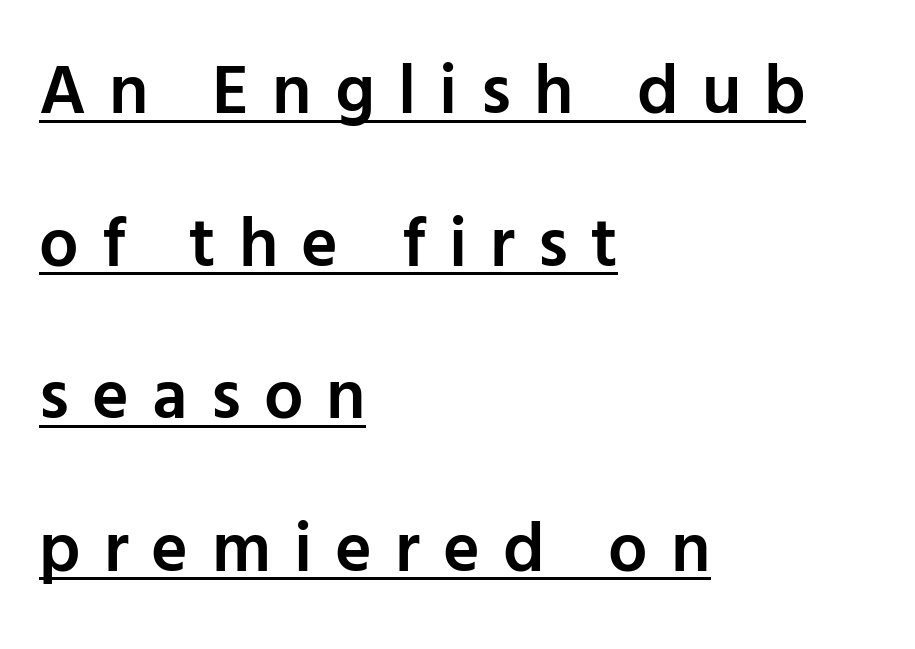
The image shows 70 px semibold sans-serif type, upright; set left-aligned, loose line spacing (2.18x), unusually wide letter spacing (+0.33 em), underlined; low stroke contrast and a medium x-height.
